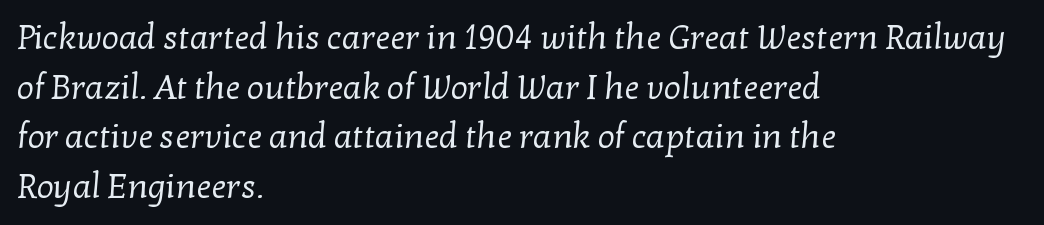
Q: Is the text bold? A: No.
Q: Is the typeface a serif or a sans-serif typeface? A: Serif.
Q: Is the text underlined? A: No.
Q: How is the paragraph aligned? A: Left-aligned.
Q: Is the spacing between letters normal or unusually wide? A: Normal.
Q: Is the spacing between lines tight, normal or loose? A: Normal.
Q: Width (condensed, normal, or wide)? A: Normal.
Q: Stroke contrast? A: Low.
Q: x-height? A: Medium.
Q: Monospaced? A: No.
